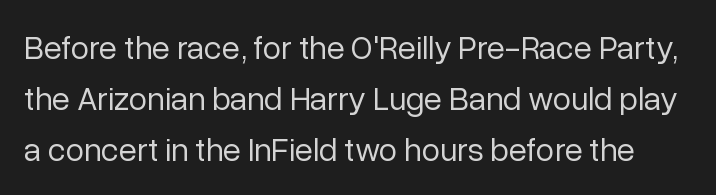
{"serif": "no", "italic": "no", "bold": "no", "weight": "regular", "width": "normal", "stroke_contrast": "low", "x_height": "medium", "monospaced": "no", "underline": "no", "line_spacing": "normal", "line_spacing_ratio": 1.54, "letter_spacing": "normal", "letter_spacing_em": 0.0, "glyph_px": 33}
